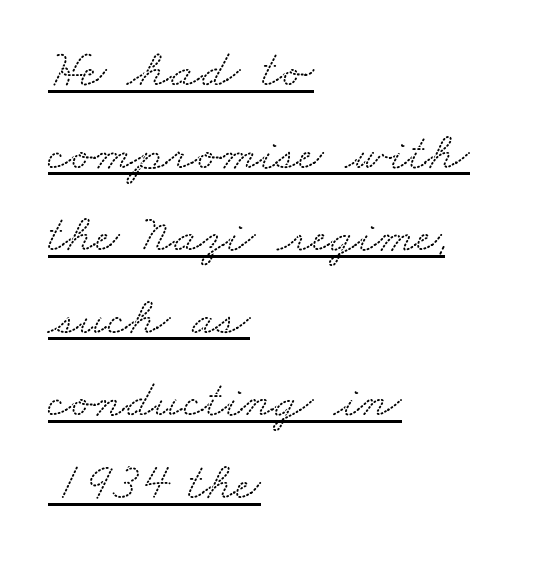
Q: Is the typeface a serif or a sans-serif typeface? A: Serif.
Q: Is the text underlined? A: Yes.
Q: How is the paragraph aligned? A: Left-aligned.
Q: Is the spacing between letters normal or unusually wide? A: Normal.
Q: Is the spacing between lines tight, normal or loose? A: Normal.
Q: Width (condensed, normal, or wide)? A: Wide.
Q: Stroke contrast? A: Low.
Q: x-height? A: Small.
Q: Monospaced? A: No.
